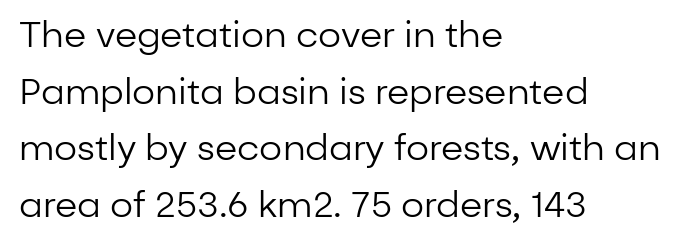
{"serif": "no", "italic": "no", "bold": "no", "weight": "regular", "width": "normal", "stroke_contrast": "low", "x_height": "medium", "monospaced": "no", "underline": "no", "align": "left", "line_spacing": "normal", "line_spacing_ratio": 1.57, "letter_spacing": "normal", "letter_spacing_em": 0.0, "glyph_px": 36}
